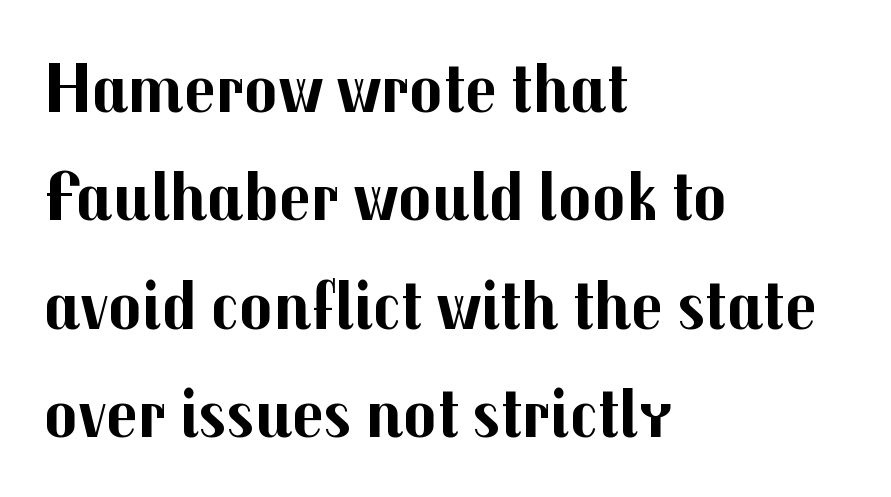
Q: Is the text bold? A: Yes.
Q: Is the text italic (slanted)? A: No, it is upright.
Q: Is the typeface a serif or a sans-serif typeface? A: Sans-serif.
Q: Is the text underlined? A: No.
Q: How is the paragraph aligned? A: Left-aligned.
Q: Is the spacing between letters normal or unusually wide? A: Normal.
Q: Is the spacing between lines tight, normal or loose? A: Normal.
Q: Width (condensed, normal, or wide)? A: Normal.
Q: Stroke contrast? A: Medium.
Q: x-height? A: Medium.
Q: Monospaced? A: No.
